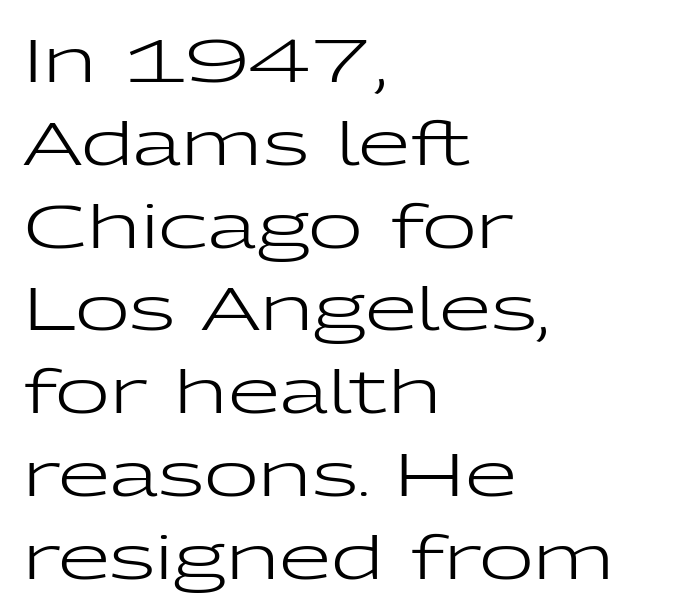
{"serif": "no", "italic": "no", "bold": "no", "weight": "regular", "width": "wide", "stroke_contrast": "low", "x_height": "medium", "monospaced": "no", "underline": "no", "align": "left", "line_spacing": "normal", "line_spacing_ratio": 1.38, "letter_spacing": "normal", "letter_spacing_em": 0.0, "glyph_px": 60}
